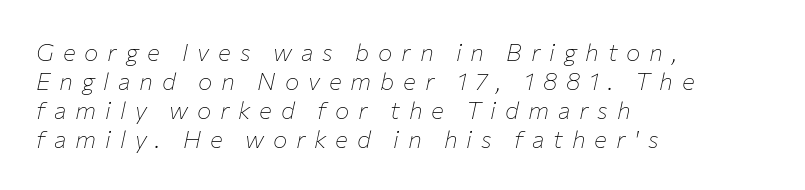
The image shows 24 px text type, italic (leaning right); set left-aligned, line spacing 1.21x, unusually wide letter spacing (+0.37 em), not underlined.
